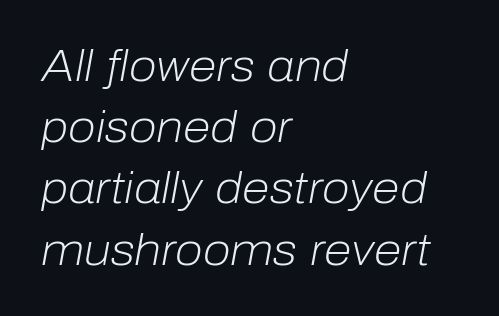
This sample uses an oblique cut, with every glyph tilted off the vertical. Check the space under the baseline: it is left empty. The font sits on the lighter half of the weight spectrum, regular included. One glance says typical: line gaps are just what's usual. The tracking reads as untouched default to a designer's eye.
